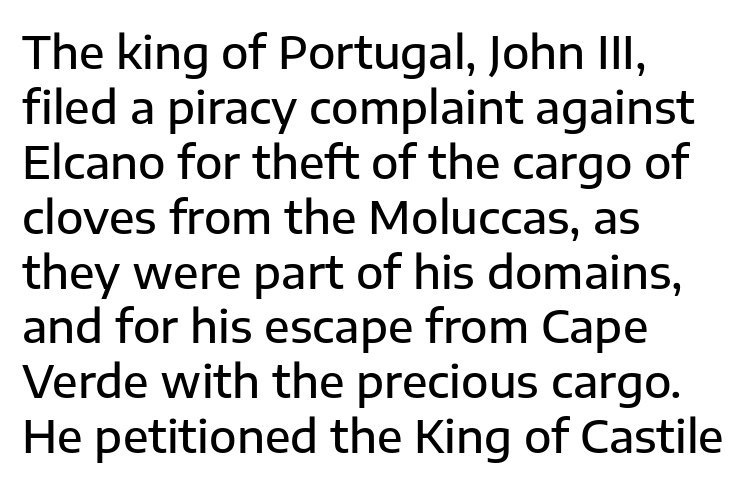
The image shows 45 px semibold sans-serif type, upright; set left-aligned, line spacing 1.22x, normal letter spacing, not underlined; low stroke contrast and a medium x-height.
